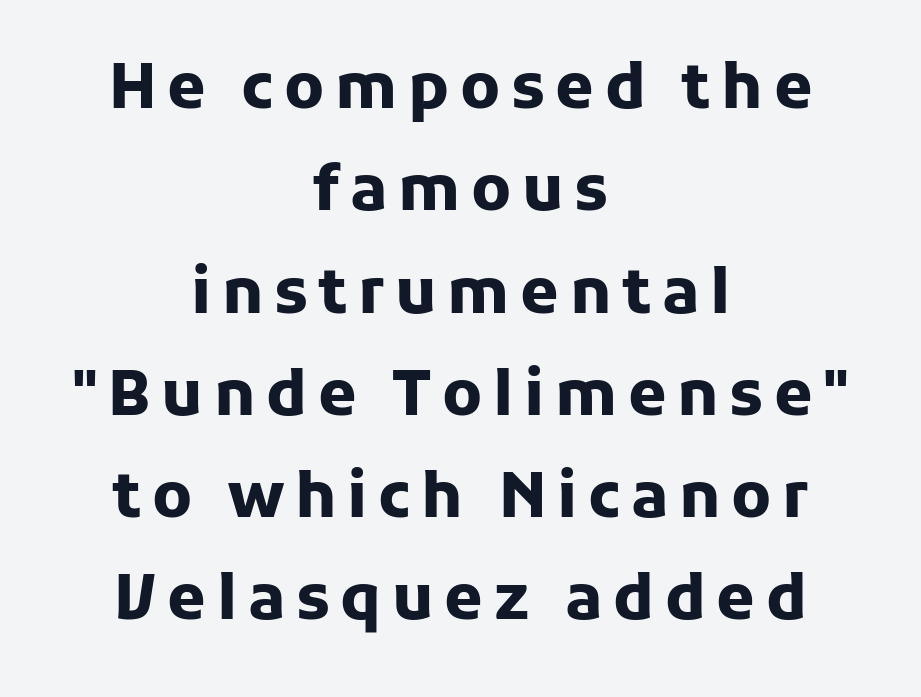
The image shows 62 px heavy sans-serif type, upright; set centered, normal line spacing (1.65x), not underlined; low stroke contrast and a medium x-height.
